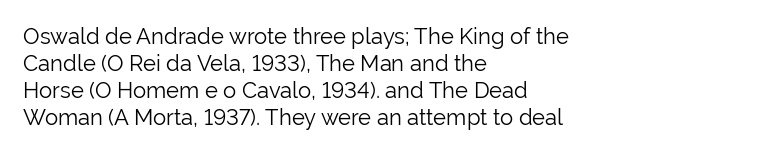
Q: Is the text bold? A: No.
Q: Is the text italic (slanted)? A: No, it is upright.
Q: Is the text underlined? A: No.
Q: How is the paragraph aligned? A: Left-aligned.
Q: Is the spacing between letters normal or unusually wide? A: Normal.
